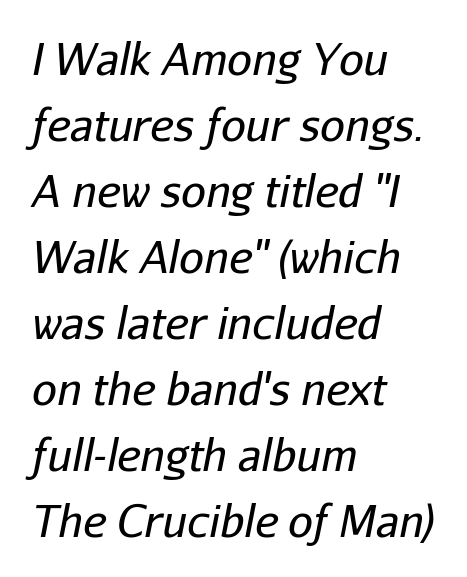
The image shows 44 px regular-weight type, italic (leaning right); set left-aligned, normal line spacing (1.5x), normal letter spacing, not underlined; low stroke contrast and a medium x-height.
